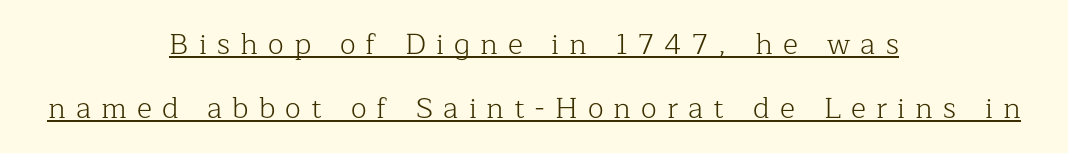
The image shows 29 px light serif type, upright; set centered, loose line spacing (2.19x), unusually wide letter spacing (+0.35 em), underlined; low stroke contrast and a medium x-height.
